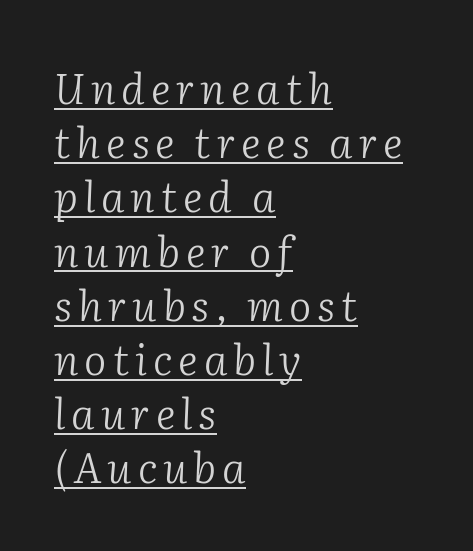
Q: Is the text bold? A: No.
Q: Is the text italic (slanted)? A: Yes, it leans right by about 2 degrees.
Q: Is the typeface a serif or a sans-serif typeface? A: Serif.
Q: Is the text underlined? A: Yes.
Q: How is the paragraph aligned? A: Left-aligned.
Q: Is the spacing between lines tight, normal or loose? A: Normal.
Q: Width (condensed, normal, or wide)? A: Normal.
Q: Stroke contrast? A: Low.
Q: x-height? A: Medium.
Q: Monospaced? A: No.
